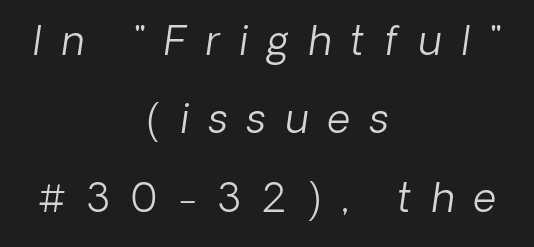
The image shows 40 px light type, italic (leaning right); set centered, loose line spacing (1.96x), unusually wide letter spacing (+0.49 em), not underlined; low stroke contrast and a medium x-height.
